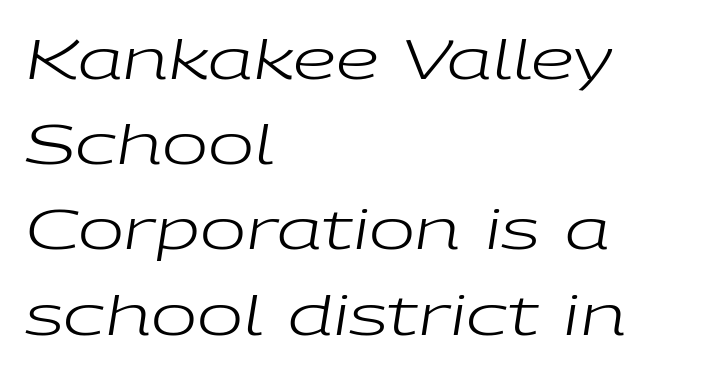
Is this a fixed-width face? No — the glyphs have proportional, varying widths. Counters stay open thanks to moderate or lighter strokes. Horizontal alignment here is leftward, the default for most running prose. In terms of posture, this sample is oblique. Decoration check: the copy has no underline.
